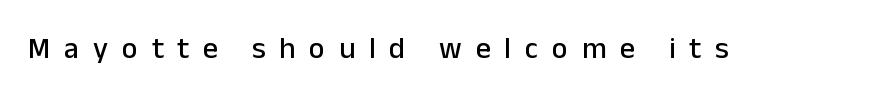
The image shows 30 px sans-serif type, upright; set unusually wide letter spacing (+0.46 em), not underlined; low stroke contrast and a medium x-height.
